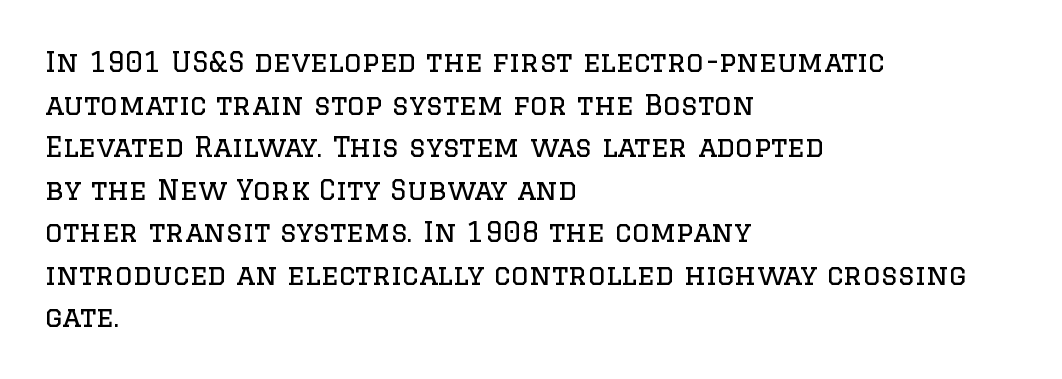
{"serif": "yes", "italic": "no", "bold": "no", "weight": "regular", "width": "normal", "stroke_contrast": "low", "x_height": "large", "monospaced": "no", "underline": "no", "align": "left", "line_spacing": "normal", "line_spacing_ratio": 1.52, "letter_spacing": "normal", "letter_spacing_em": 0.0, "glyph_px": 28}
